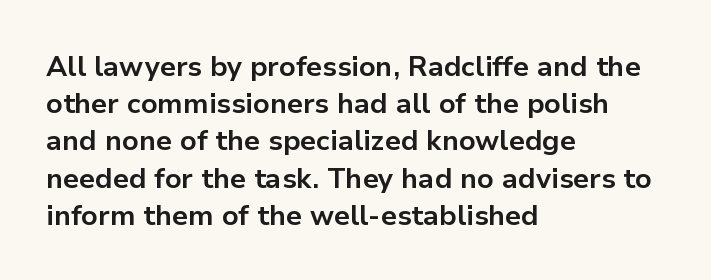
Q: Is the text bold? A: Yes.
Q: Is the text italic (slanted)? A: No, it is upright.
Q: Is the typeface a serif or a sans-serif typeface? A: Sans-serif.
Q: Is the text underlined? A: No.
Q: How is the paragraph aligned? A: Left-aligned.
Q: Is the spacing between letters normal or unusually wide? A: Normal.
Q: Is the spacing between lines tight, normal or loose? A: Normal.
Q: Width (condensed, normal, or wide)? A: Normal.
Q: Stroke contrast? A: Low.
Q: x-height? A: Medium.
Q: Monospaced? A: No.
